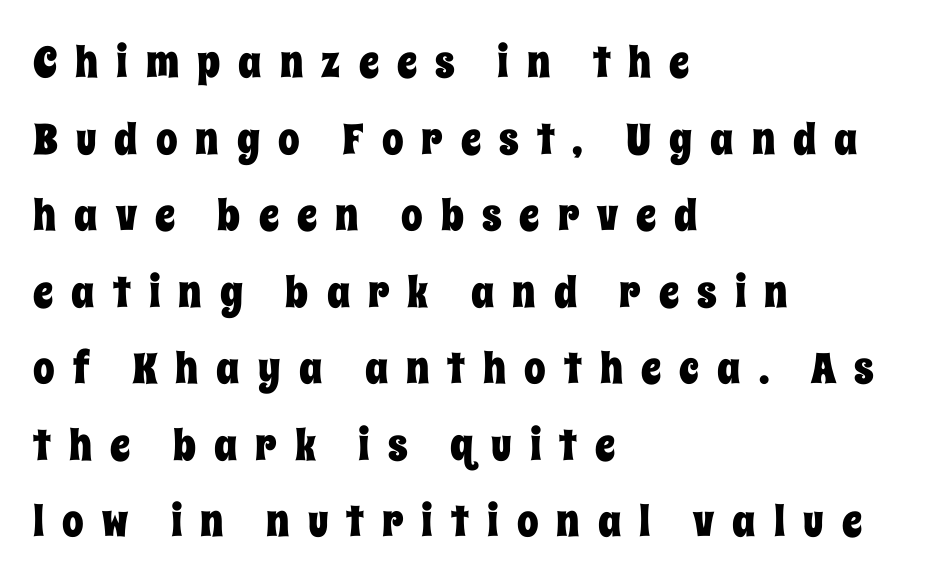
{"italic": "no", "width": "condensed", "stroke_contrast": "low", "x_height": "large", "monospaced": "no", "underline": "no", "align": "left", "line_spacing_ratio": 1.78, "letter_spacing": "wide", "letter_spacing_em": 0.42, "glyph_px": 43}
